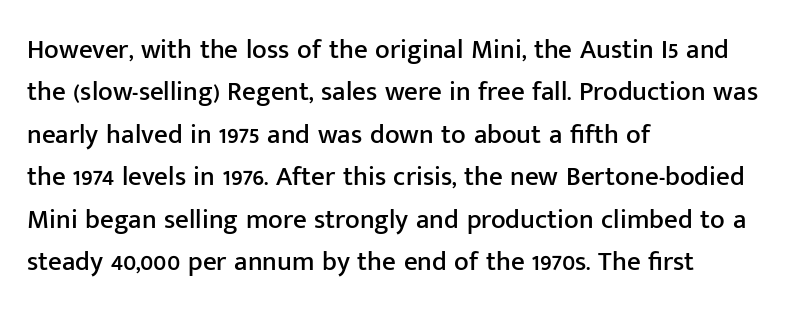
Successive baselines arrive at the customary interval. Tall strokes in this sample are plumb rather than angled. Where is the straight margin? On the left. Lines of text with bare space underneath. Each word holds together tightly as a unit, with standard inter-letter gaps.
